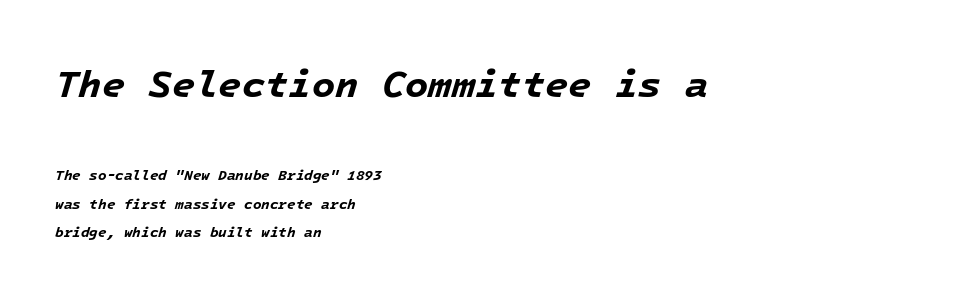
Q: Is the text bold? A: Yes.
Q: Is the text italic (slanted)? A: Yes, it leans right by about 16 degrees.
Q: Is the text underlined? A: No.
Q: How is the paragraph aligned? A: Left-aligned.
Q: Is the spacing between letters normal or unusually wide? A: Normal.
Q: Is the spacing between lines tight, normal or loose? A: Loose.
Q: Which block of text is set in a larger size, the first (top) or the second (bottom)? A: The first (top) one.
Q: Width (condensed, normal, or wide)? A: Normal.
Q: Stroke contrast? A: Low.
Q: x-height? A: Medium.
Q: Monospaced? A: Yes.
